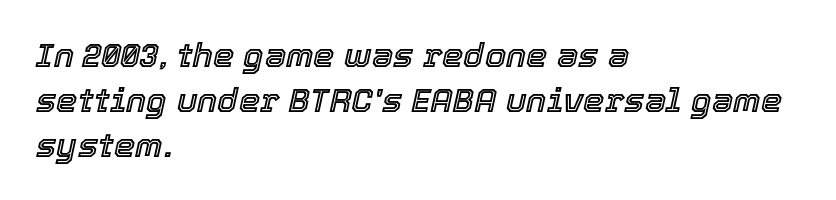
Any mark beneath the type? The region is blank. Honestly, the letter spacing is just normal — you wouldn't notice it. Characters are canted at an angle relative to the baseline's perpendicular. If you measured baseline to baseline, you'd find a middling distance. Typeset ragged right — the left edge is the straight one.
